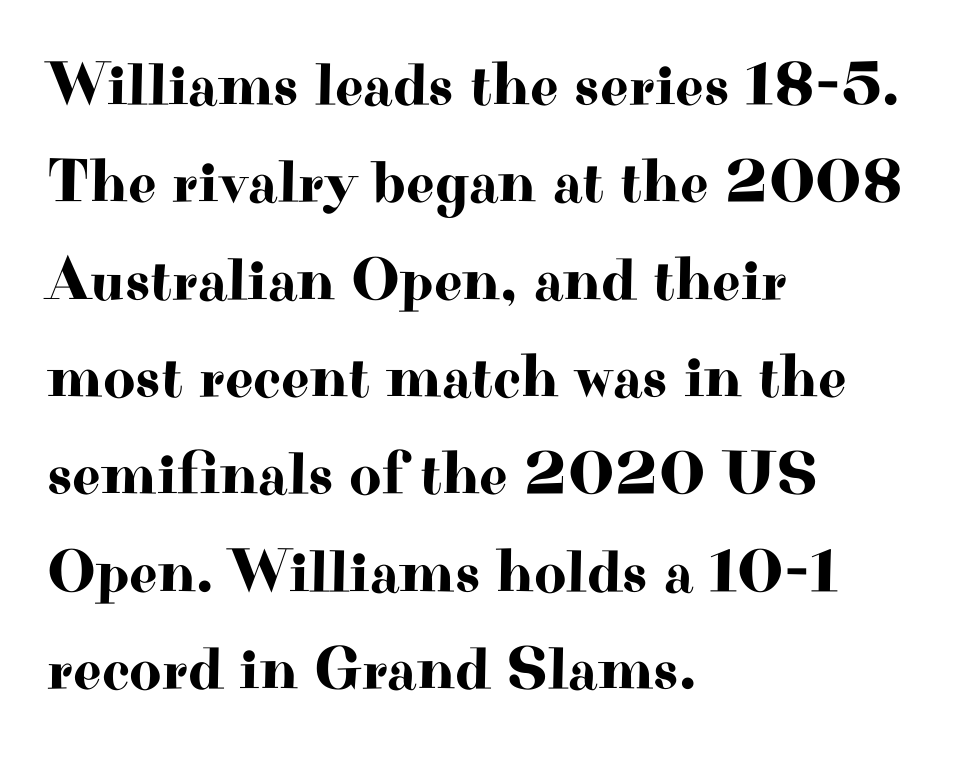
The image shows 62 px wide serif type, upright; set left-aligned, normal line spacing (1.57x), normal letter spacing, not underlined; high stroke contrast and a small x-height.
